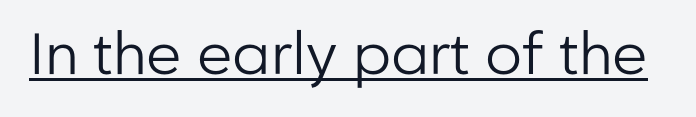
{"serif": "no", "italic": "no", "bold": "no", "weight": "regular", "width": "normal", "stroke_contrast": "low", "x_height": "medium", "monospaced": "no", "underline": "yes", "letter_spacing": "normal", "letter_spacing_em": 0.0, "glyph_px": 58}
